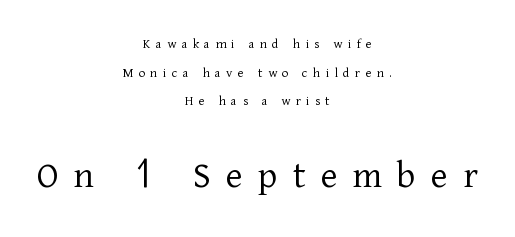
Proportional: the letters do not fall into vertical columns. The weight would be labelled regular, book, light, or lighter still. The foot of each line stays bare and open. Observe the serifs anchoring each vertical stroke in this sample.
